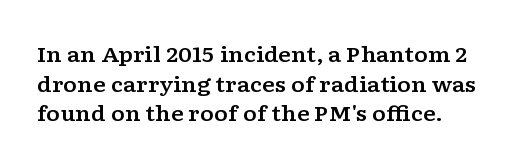
{"italic": "no", "underline": "no", "align": "left", "line_spacing": "normal", "line_spacing_ratio": 1.41, "letter_spacing": "normal", "letter_spacing_em": 0.0, "glyph_px": 21}
